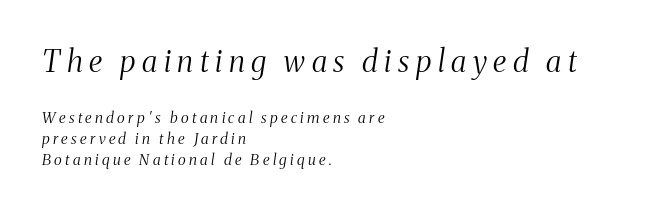
{"serif": "yes", "italic": "yes", "lean": "right", "slant_degrees": 8, "bold": "no", "weight": "light", "width": "condensed", "stroke_contrast": "medium", "x_height": "medium", "monospaced": "no", "underline": "no", "align": "left", "line_spacing": "normal", "line_spacing_ratio": 1.4, "letter_spacing": "wide", "letter_spacing_em": 0.22, "larger_block": "first", "size_ratio": 2.0, "glyph_px": 30}
